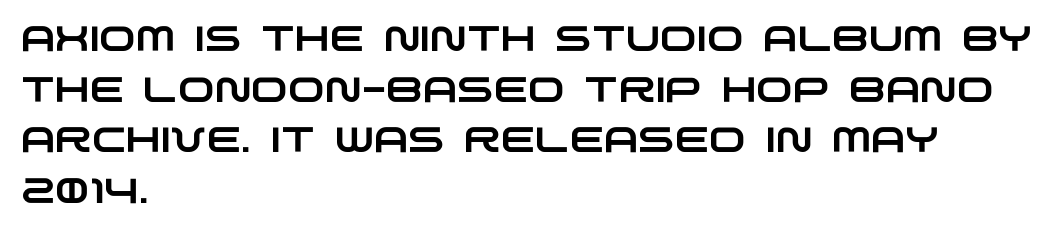
Reading down the column, the eye jumps a familiar distance to each next line. The face used here is proportionally spaced, like ordinary book or web type. The typeface chosen for these lines omits serifs. The letters sit at their default tracking, neither squeezed nor spread. Horizontally, the lines are justified to the leading edge only. The space directly below the letters is spotless.
